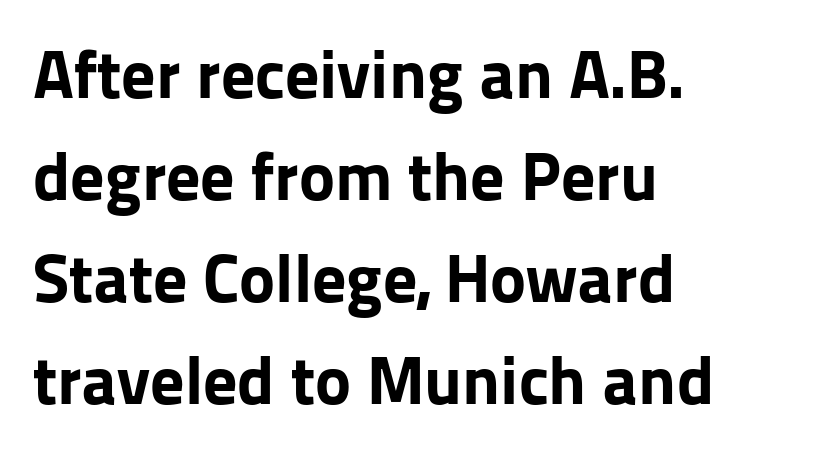
{"serif": "no", "italic": "no", "bold": "yes", "weight": "bold", "width": "normal", "stroke_contrast": "low", "x_height": "medium", "monospaced": "no", "underline": "no", "align": "left", "line_spacing": "normal", "line_spacing_ratio": 1.5, "letter_spacing": "normal", "letter_spacing_em": 0.0, "glyph_px": 68}
